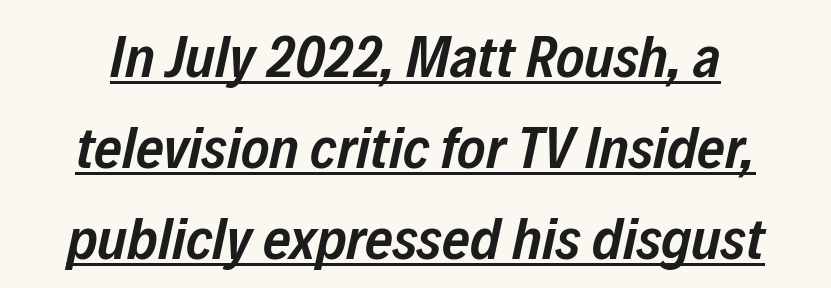
Notice how a bar underscores the lettering throughout. Would a proofreader flag this as italicized? Yes. A typesetter would call this proportional, since set widths differ per character. Successive baselines arrive at the customary interval. Centered paragraph, ragged on both sides.
